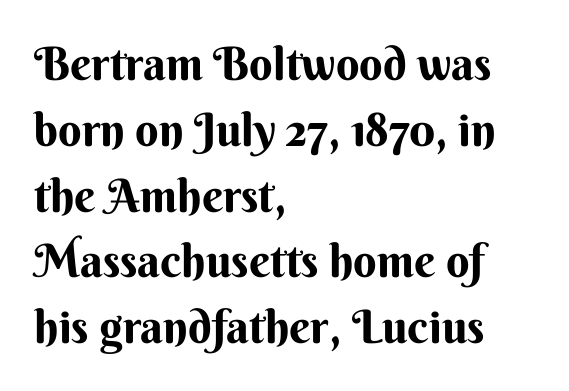
The image shows 46 px sans-serif type, upright; set left-aligned, normal line spacing (1.43x), normal letter spacing, not underlined; medium stroke contrast and a small x-height.
